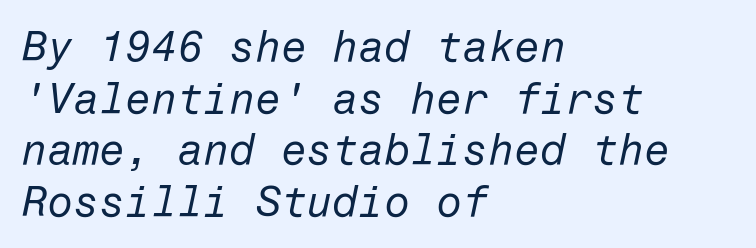
{"italic": "yes", "lean": "right", "slant_degrees": 12, "bold": "no", "weight": "regular", "width": "normal", "stroke_contrast": "low", "x_height": "medium", "underline": "no", "align": "left", "line_spacing_ratio": 1.23, "letter_spacing": "normal", "letter_spacing_em": 0.0, "glyph_px": 42}
